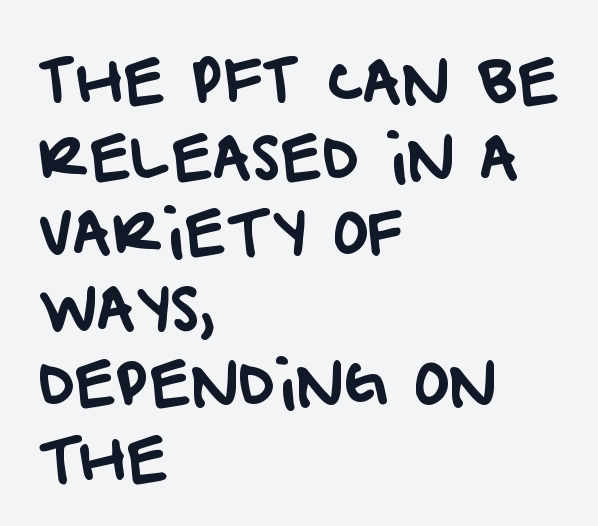
The image shows 60 px sans-serif type; set left-aligned, normal line spacing (1.26x), normal letter spacing, not underlined; low stroke contrast and a large x-height.
